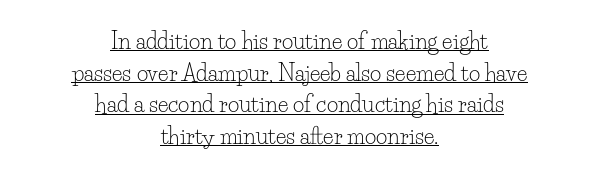
The image shows 22 px text type, upright; set centered, normal line spacing (1.44x), normal letter spacing, underlined.
